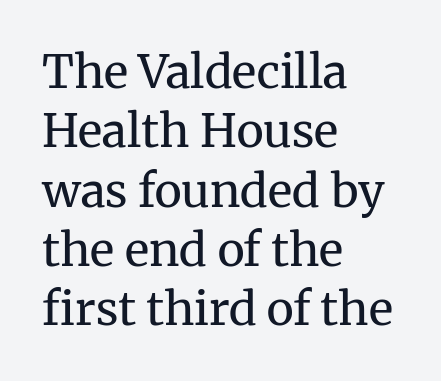
Is the block centered? No — it sits flush against the left margin. Rendered with straight, roman letterforms. You could not count columns in this text — the font is proportionally spaced. Each word holds together tightly as a unit, with standard inter-letter gaps. The type family on display is of the serif kind.
